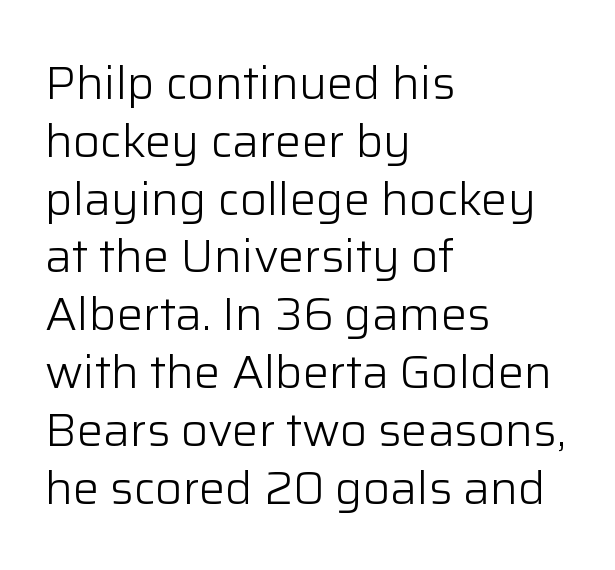
These lines are rendered in a variable-pitch font. Nothing sits at the stroke ends, so this counts as sans-serif. Letter spacing: default. Caption: multi-line text, flush left, ragged right. No heavy texture on the line: the type isn't bold. The specimen reads as upright at a glance.
